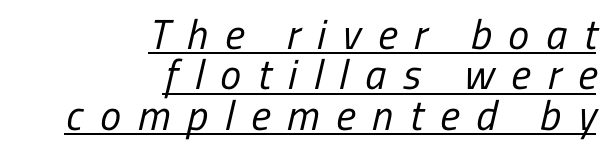
The image shows 42 px regular-weight, condensed sans-serif type; set right-aligned, tight line spacing (0.96x), unusually wide letter spacing (+0.4 em), underlined; low stroke contrast and a medium x-height.
